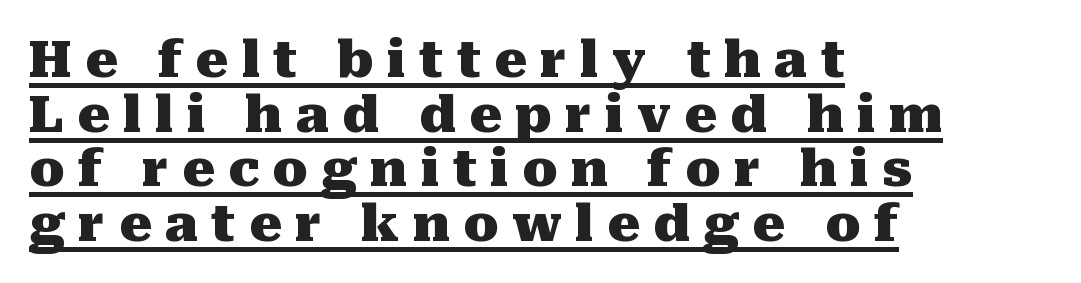
Q: Is the text bold? A: Yes.
Q: Is the text italic (slanted)? A: No, it is upright.
Q: Is the typeface a serif or a sans-serif typeface? A: Serif.
Q: Is the text underlined? A: Yes.
Q: How is the paragraph aligned? A: Left-aligned.
Q: Is the spacing between letters normal or unusually wide? A: Unusually wide.
Q: Is the spacing between lines tight, normal or loose? A: Tight.
Q: Width (condensed, normal, or wide)? A: Normal.
Q: Stroke contrast? A: Medium.
Q: x-height? A: Medium.
Q: Monospaced? A: No.
